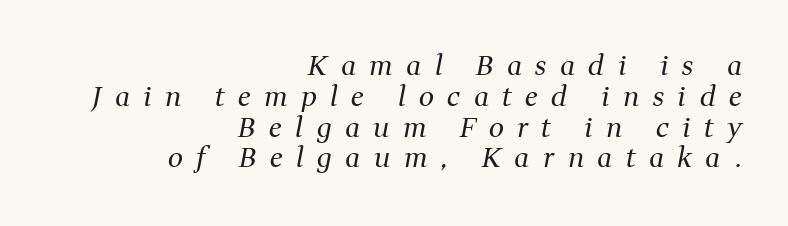
The image shows 27 px text type, italic (leaning right); set right-aligned, tight line spacing (1.14x), unusually wide letter spacing (+0.5 em), not underlined.
